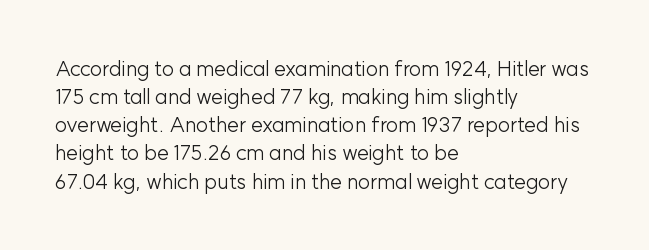
The image shows 21 px text type, upright; set left-aligned, normal line spacing (1.34x), normal letter spacing, not underlined.
